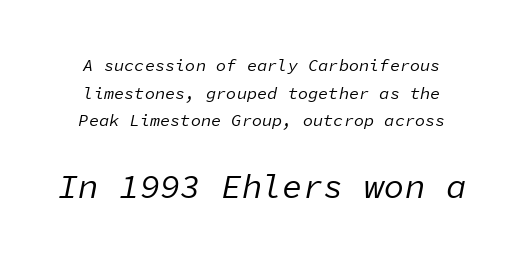
You could call the tracking neutral — neither tight nor loose. Vertical spacing — default. No chunkiness to these letters — they're not bold. Here the designer chose a console-style face with uniform glyph widths. The typography opts for an oblique posture over an upright one. Typesetter's note — lower block bumped up in size, upper block left smaller.
